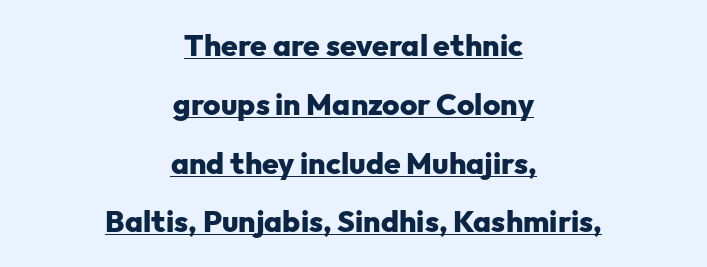
The image shows 30 px heavy sans-serif type, upright; set centered, loose line spacing (1.96x), normal letter spacing, underlined; low stroke contrast and a medium x-height.
